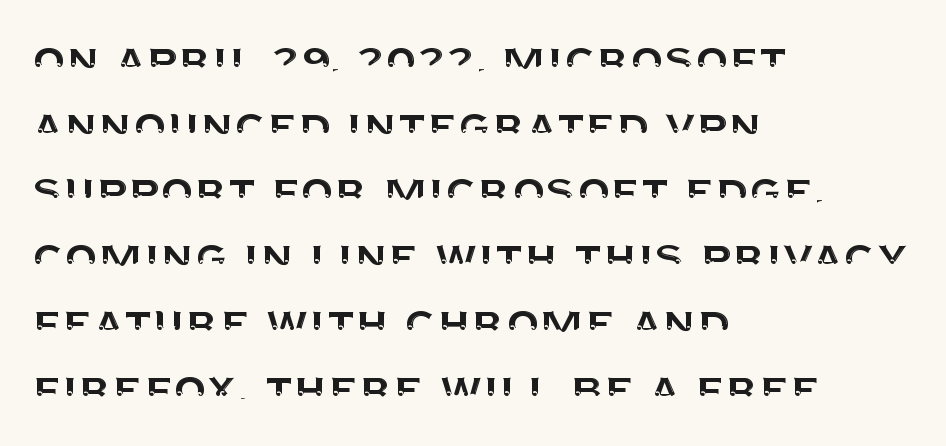
Q: Is the text italic (slanted)? A: No, it is upright.
Q: Is the typeface a serif or a sans-serif typeface? A: Sans-serif.
Q: Is the text underlined? A: No.
Q: How is the paragraph aligned? A: Left-aligned.
Q: Is the spacing between letters normal or unusually wide? A: Normal.
Q: Width (condensed, normal, or wide)? A: Normal.
Q: Stroke contrast? A: Medium.
Q: x-height? A: Large.
Q: Monospaced? A: No.
